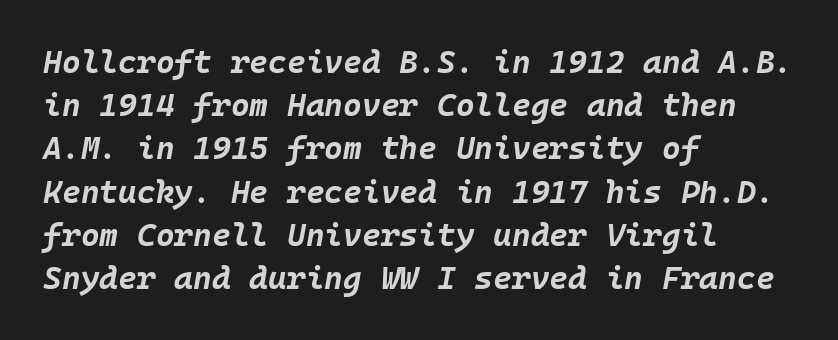
The image shows 32 px bold type, italic (leaning right), monospaced; set left-aligned, normal line spacing (1.35x), normal letter spacing, not underlined; low stroke contrast and a large x-height.
